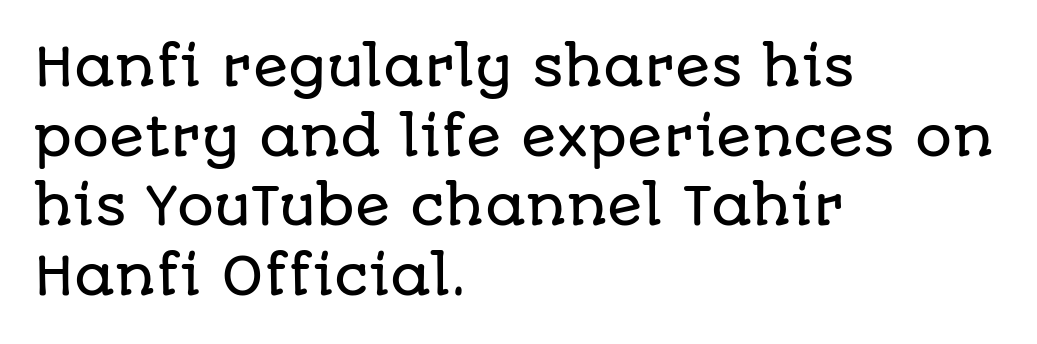
Note: no serifs on the glyphs. Notice how descenders clear the ascenders below comfortably — that's standard leading. Style check: upright. Words float on clear page, feet unadorned. The rendering uses natural spacing where letterforms have individual widths. These lines are set flush left with a ragged right edge.
